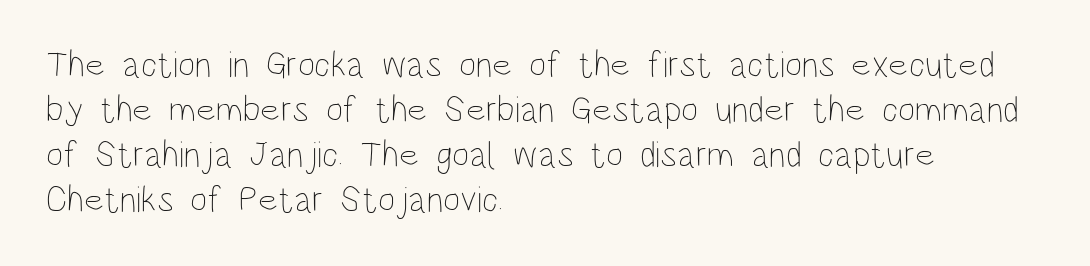
The image shows 37 px thin, condensed type, upright; set left-aligned, line spacing 1.22x, normal letter spacing, not underlined; low stroke contrast and a large x-height.
